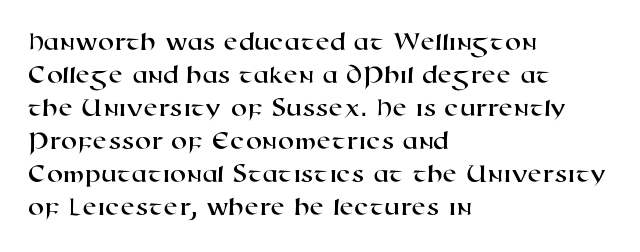
{"underline": "no", "align": "left", "line_spacing": "normal", "line_spacing_ratio": 1.27, "letter_spacing": "normal", "letter_spacing_em": 0.0, "glyph_px": 26}
